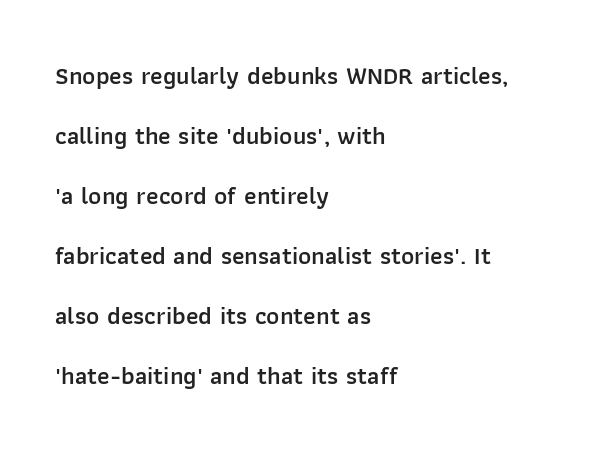
The image shows 25 px text type, upright; set left-aligned, loose line spacing (2.4x), normal letter spacing, not underlined.
